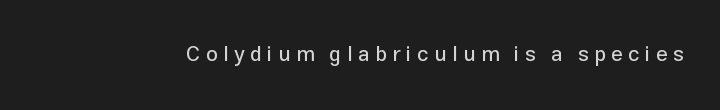
The letters stand straight up with perfectly vertical stems. Someone cranked the tracking dial way up on this one. The foot of each line stays bare and open.
